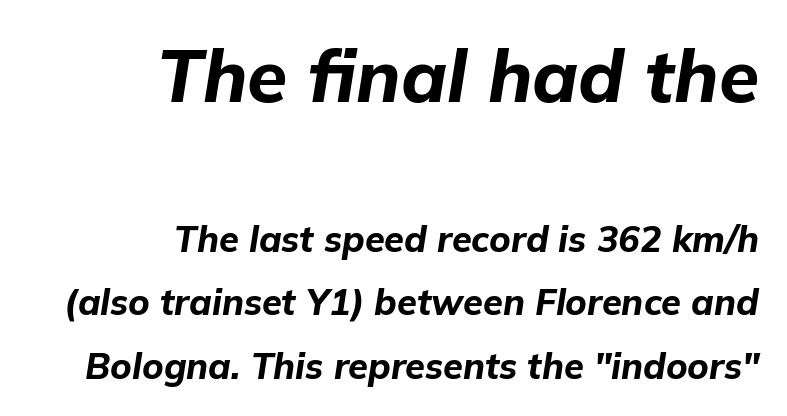
Q: Is the text bold? A: Yes.
Q: Is the text italic (slanted)? A: Yes, it leans right by about 9 degrees.
Q: Is the text underlined? A: No.
Q: How is the paragraph aligned? A: Right-aligned.
Q: Is the spacing between letters normal or unusually wide? A: Normal.
Q: Which block of text is set in a larger size, the first (top) or the second (bottom)? A: The first (top) one.
Q: Width (condensed, normal, or wide)? A: Normal.
Q: Stroke contrast? A: Low.
Q: x-height? A: Medium.
Q: Monospaced? A: No.
